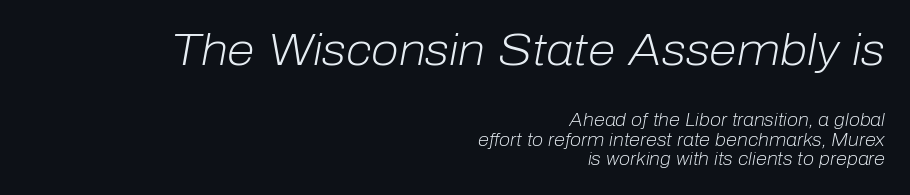
The image shows 45 px light type, italic (leaning right); set right-aligned, tight line spacing (1.09x), normal letter spacing, not underlined; the first (top) block is 2.5x larger; low stroke contrast and a medium x-height.
